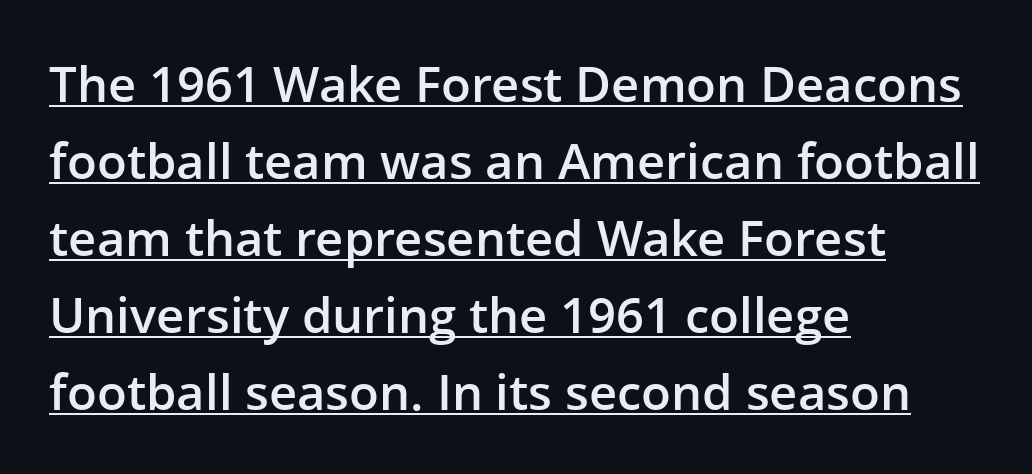
The text block is weighted toward the left margin, trailing off unevenly rightward. I'd call this a sans setting — the letters go barefoot. In terms of leading, this rendering sits right in the middle. Proportional: the letters do not fall into vertical columns. Rendered with straight, roman letterforms.
